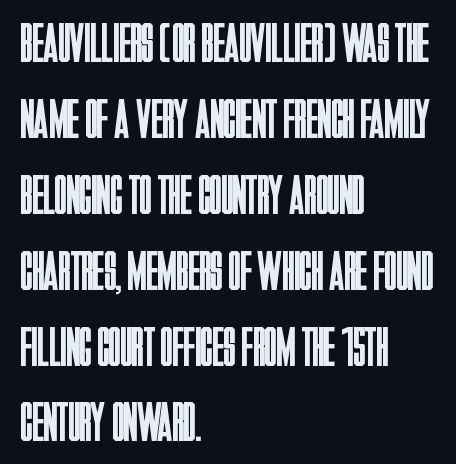
Varying glyph widths throughout — classic text-font behaviour. This is the regular roman posture of the typeface. Font category for this specimen: sans-serif. Check under the words: just untouched page. No heavy texture on the line: the type isn't bold. Casual observation: everything's shoved over to the left.
